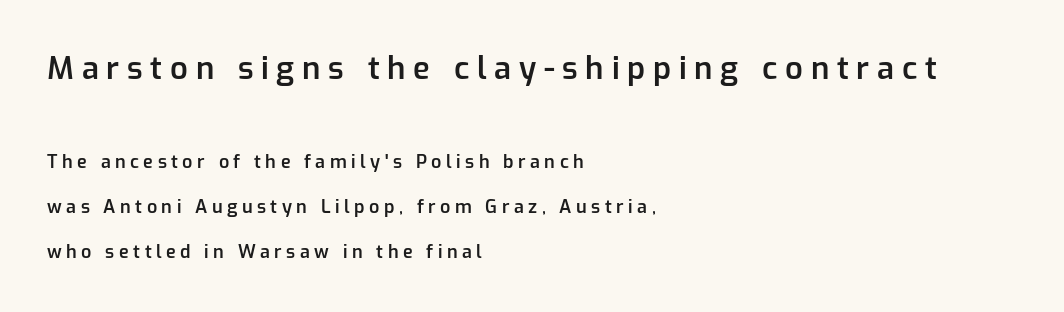
Q: Is the text bold? A: Semi-bold.
Q: Is the text italic (slanted)? A: No, it is upright.
Q: Is the typeface a serif or a sans-serif typeface? A: Sans-serif.
Q: Is the text underlined? A: No.
Q: How is the paragraph aligned? A: Left-aligned.
Q: Is the spacing between letters normal or unusually wide? A: Unusually wide.
Q: Is the spacing between lines tight, normal or loose? A: Loose.
Q: Which block of text is set in a larger size, the first (top) or the second (bottom)? A: The first (top) one.
Q: Width (condensed, normal, or wide)? A: Normal.
Q: Stroke contrast? A: Low.
Q: x-height? A: Medium.
Q: Monospaced? A: No.
